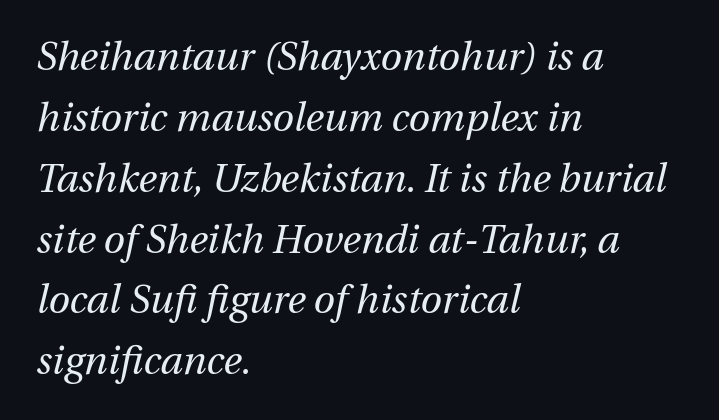
{"italic": "yes", "lean": "right", "slant_degrees": 12, "bold": "no", "weight": "regular", "width": "normal", "stroke_contrast": "medium", "x_height": "medium", "monospaced": "no", "underline": "no", "align": "left", "line_spacing": "normal", "line_spacing_ratio": 1.56, "letter_spacing": "normal", "letter_spacing_em": 0.0, "glyph_px": 39}
